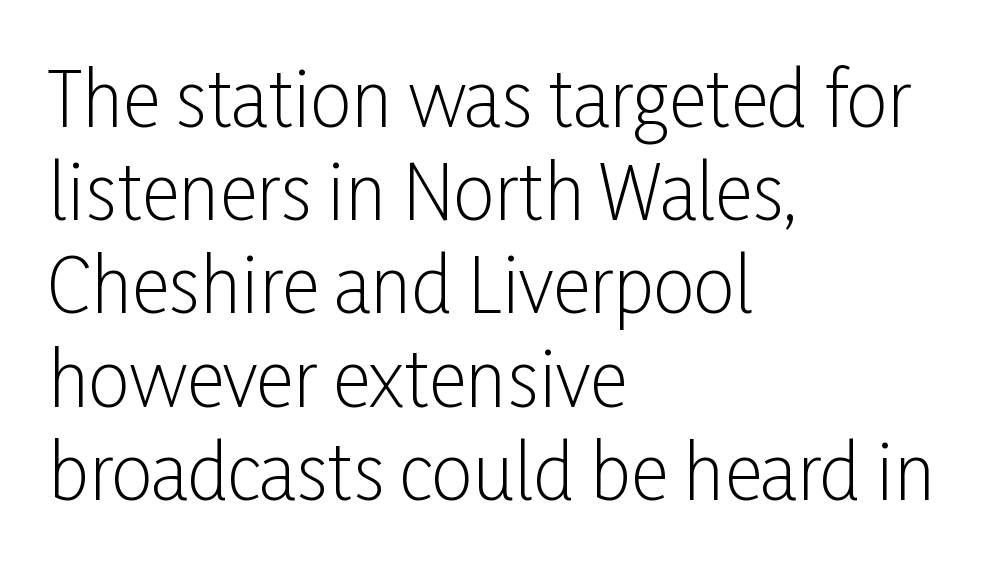
Q: Is the text bold? A: No.
Q: Is the text italic (slanted)? A: No, it is upright.
Q: Is the typeface a serif or a sans-serif typeface? A: Sans-serif.
Q: Is the text underlined? A: No.
Q: How is the paragraph aligned? A: Left-aligned.
Q: Is the spacing between letters normal or unusually wide? A: Normal.
Q: Is the spacing between lines tight, normal or loose? A: Normal.
Q: Width (condensed, normal, or wide)? A: Condensed.
Q: Stroke contrast? A: Low.
Q: x-height? A: Medium.
Q: Monospaced? A: No.
